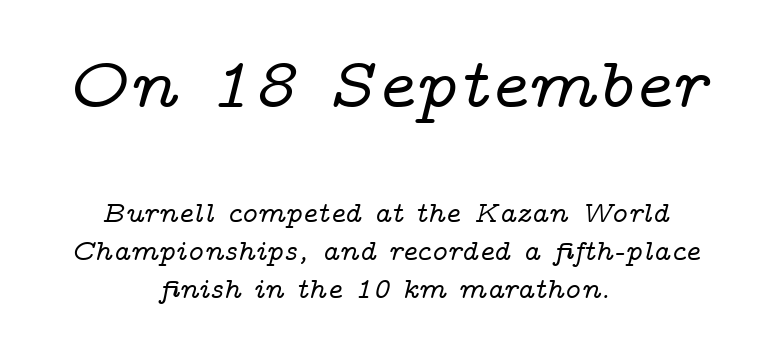
Q: Is the text italic (slanted)? A: Yes, it leans right by about 14 degrees.
Q: Is the typeface a serif or a sans-serif typeface? A: Serif.
Q: Is the text underlined? A: No.
Q: How is the paragraph aligned? A: Centered.
Q: Is the spacing between letters normal or unusually wide? A: Normal.
Q: Is the spacing between lines tight, normal or loose? A: Normal.
Q: Which block of text is set in a larger size, the first (top) or the second (bottom)? A: The first (top) one.
Q: Width (condensed, normal, or wide)? A: Wide.
Q: Stroke contrast? A: Low.
Q: x-height? A: Medium.
Q: Monospaced? A: No.
